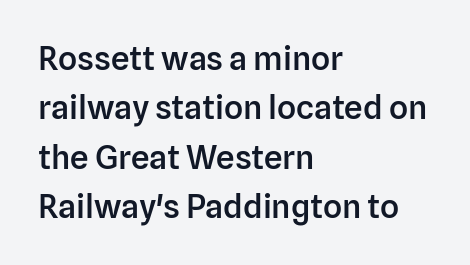
Q: Is the text bold? A: Semi-bold.
Q: Is the text italic (slanted)? A: No, it is upright.
Q: Is the typeface a serif or a sans-serif typeface? A: Sans-serif.
Q: Is the text underlined? A: No.
Q: How is the paragraph aligned? A: Left-aligned.
Q: Is the spacing between letters normal or unusually wide? A: Normal.
Q: Is the spacing between lines tight, normal or loose? A: Normal.
Q: Width (condensed, normal, or wide)? A: Normal.
Q: Stroke contrast? A: Low.
Q: x-height? A: Medium.
Q: Monospaced? A: No.
